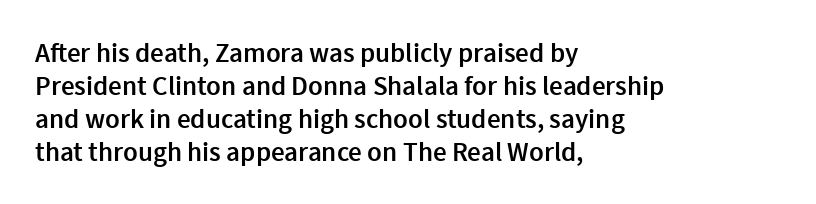
The compositor pushed each line to the left boundary. The space beneath each line is pristine and unruled. Moderately thickened strokes mark this as semibold type. Letter spacing: default. Quick note: not italic, upright.
